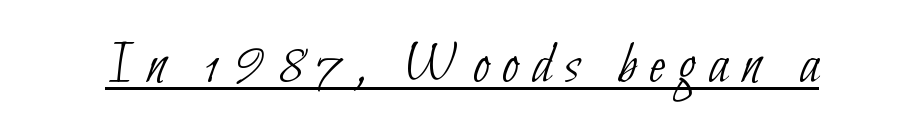
The image shows 60 px thin, condensed sans-serif type; set unusually wide letter spacing (+0.22 em), underlined; low stroke contrast and a small x-height.
